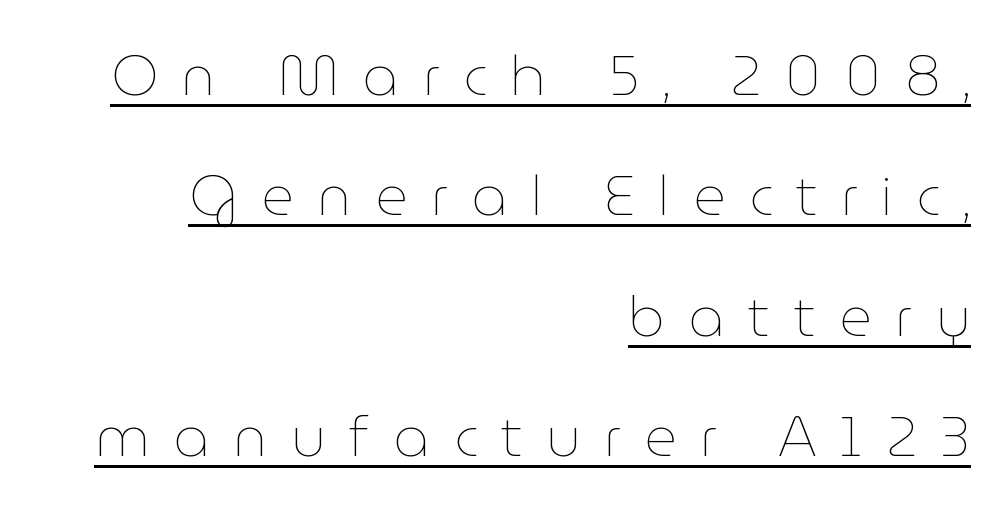
The image shows 56 px thin type, upright; set right-aligned, loose line spacing (2.15x), unusually wide letter spacing (+0.42 em), underlined; low stroke contrast and a medium x-height.
